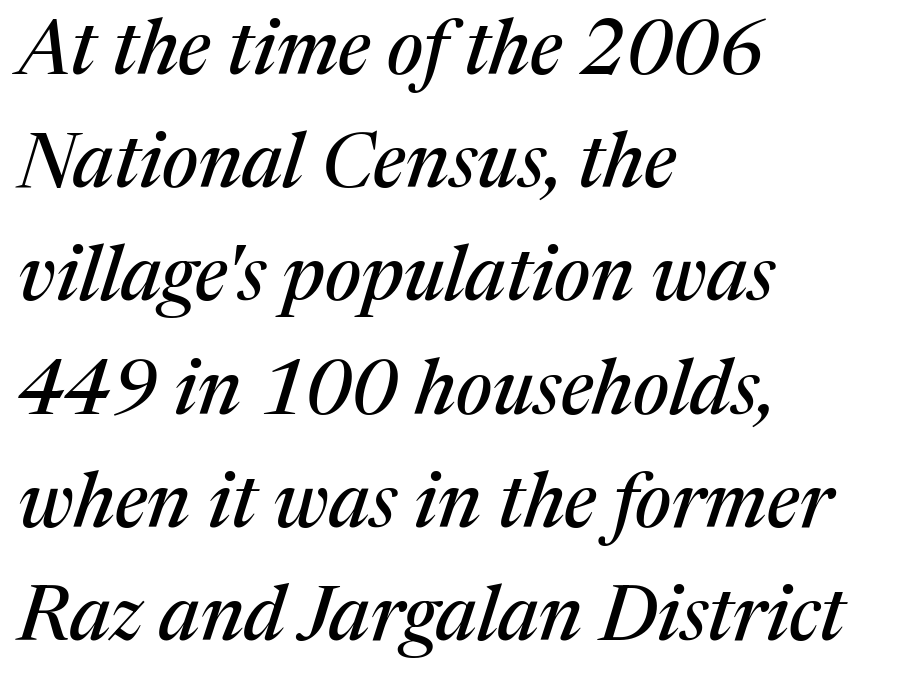
This is serif lettering, the kind often seen in printed books. Proportional: the letters do not fall into vertical columns. The passage shown leans; its letterforms are oblique. Compared with typical body copy, the letter spacing here is the same.
